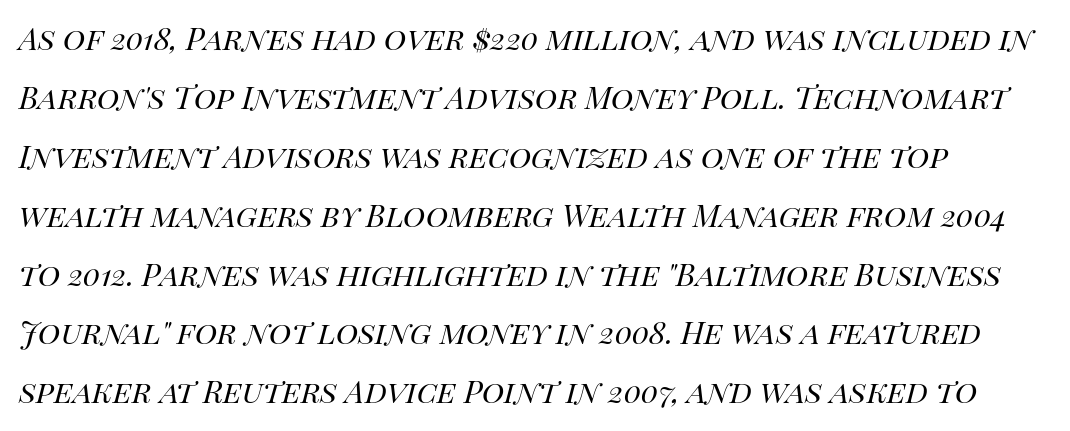
{"italic": "yes", "lean": "right", "slant_degrees": 14, "bold": "no", "weight": "regular", "width": "normal", "stroke_contrast": "high", "x_height": "large", "monospaced": "no", "underline": "no", "align": "left", "line_spacing": "normal", "line_spacing_ratio": 1.55, "letter_spacing": "normal", "letter_spacing_em": 0.0, "glyph_px": 38}
